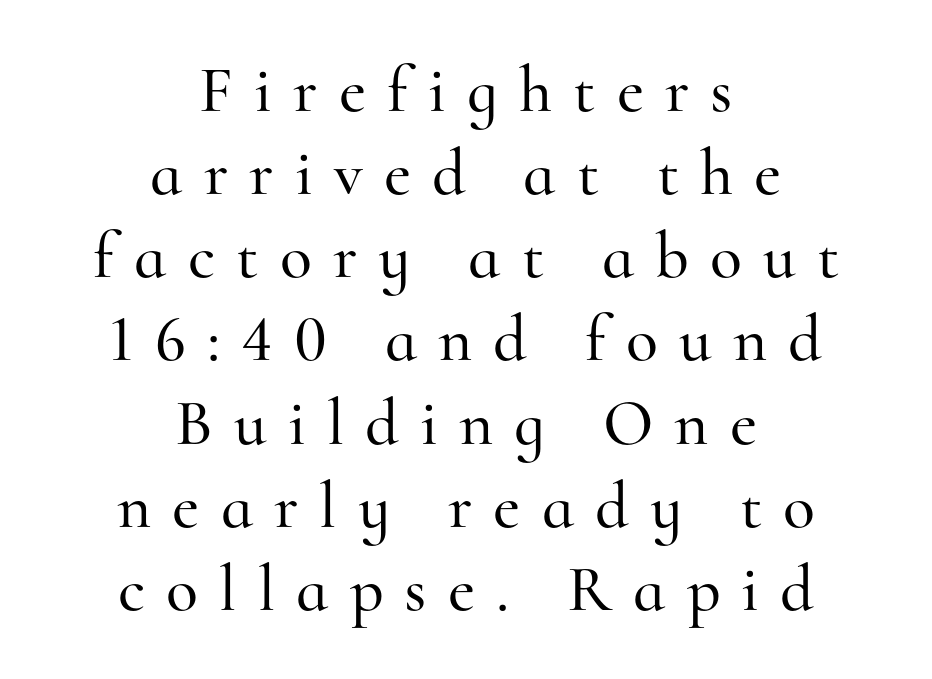
Whoever set this chose a conventional vertical rhythm. Characters follow at a spacing far wider than the type designer built in. Where is the straight margin? There isn't one; the lines are centered. Descenders hang freely into open space. Spacing verdict: proportional, widths tailored to each character. In terms of posture, this sample is upright.
